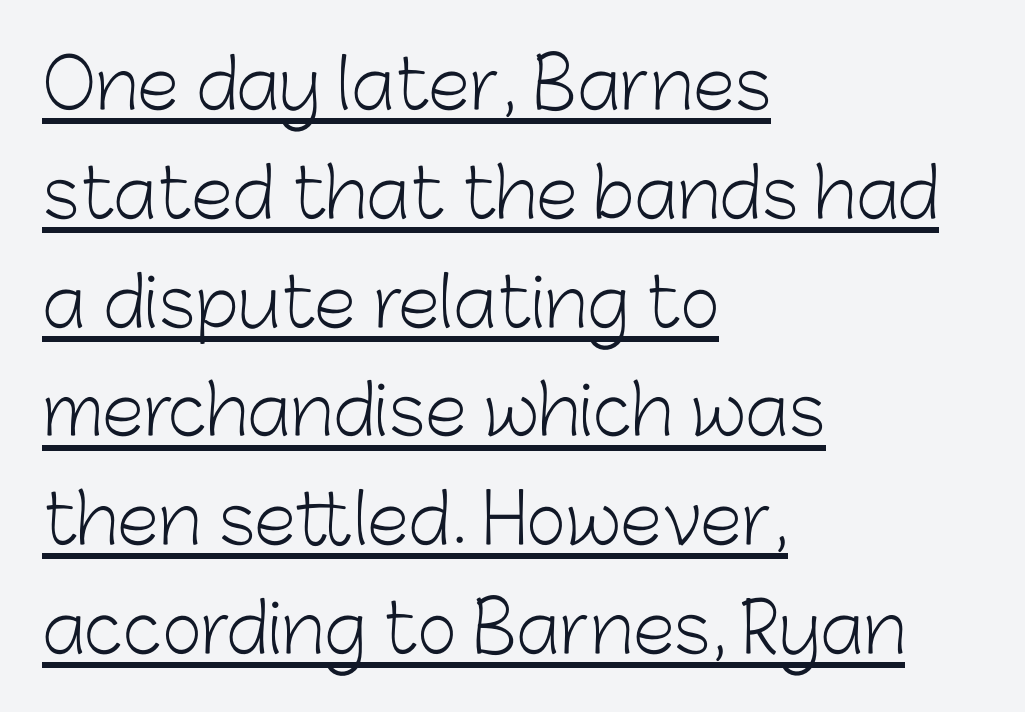
The image shows 68 px light sans-serif type, upright; set left-aligned, normal line spacing (1.6x), normal letter spacing, underlined; low stroke contrast and a medium x-height.
